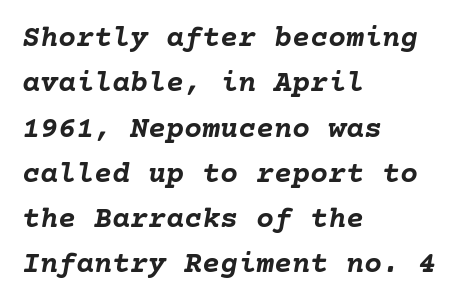
The image shows 30 px semibold type, italic (leaning right); set left-aligned, normal line spacing (1.51x), normal letter spacing, not underlined; low stroke contrast and a medium x-height.
